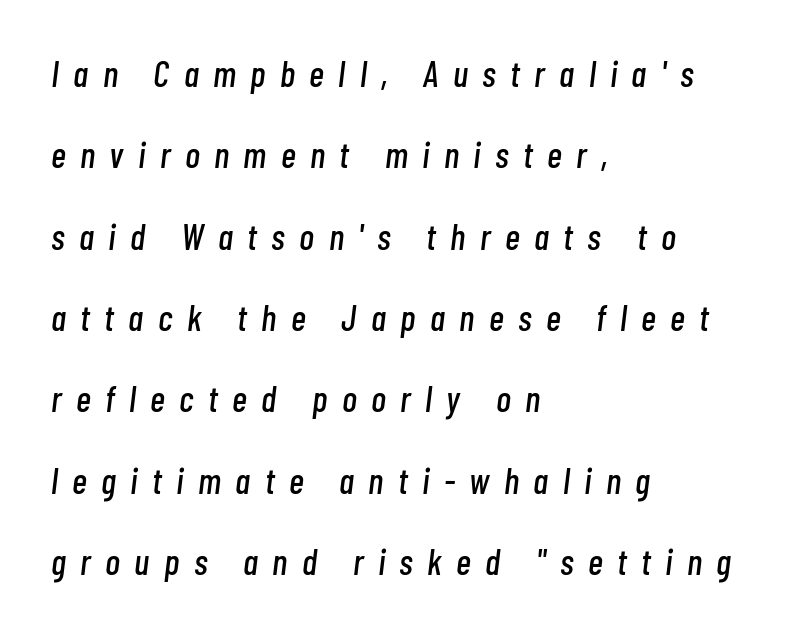
The type is letterspaced generously, with wide tracking. This block would shrink considerably if given ordinary leading; it's expanded now. The font's italic variant was chosen for this text. Anything drawn beneath the words? Only blank space. Where is the straight margin? On the left. These lines are rendered in a variable-pitch font.
